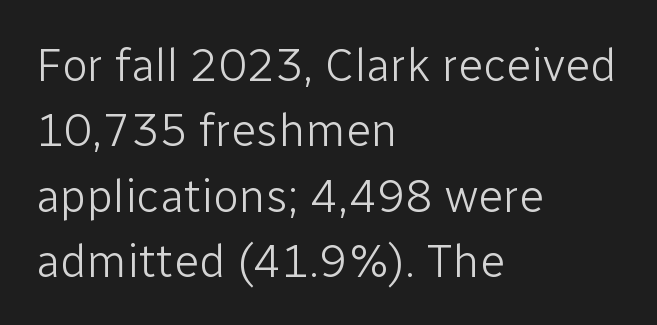
No word sits above an underline. The letters advance in unequal steps, a hallmark of proportional type. You can tell it's not italic because the verticals are truly vertical. No extra ink here — the face is not bold. Short and long lines alike share a common starting point at left. Leading: standard.
